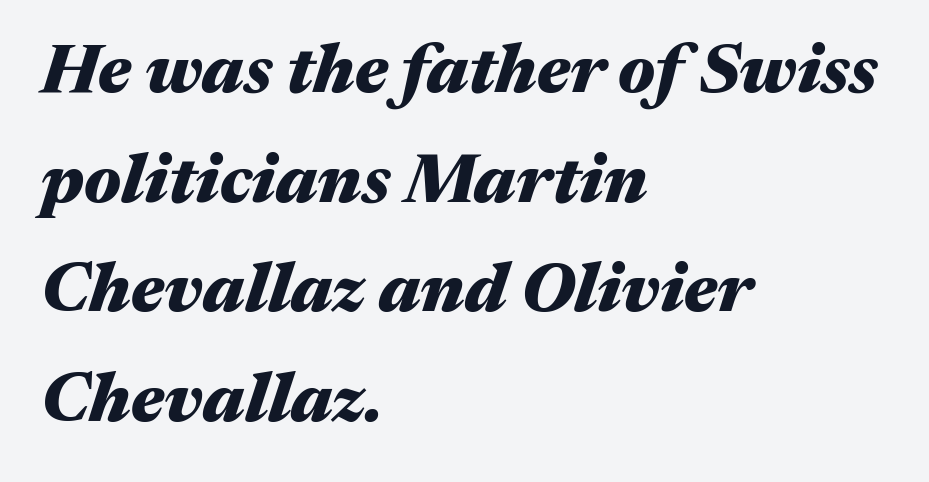
The gap between lines stays unmarked. The letterforms sit shoulder to shoulder at normal distance. This rendering uses left alignment, leaving the right contour irregular. Is there much room between lines? A standard amount, neither cramped nor airy. In terms of weight, the rendering is a true, heavy bold.
